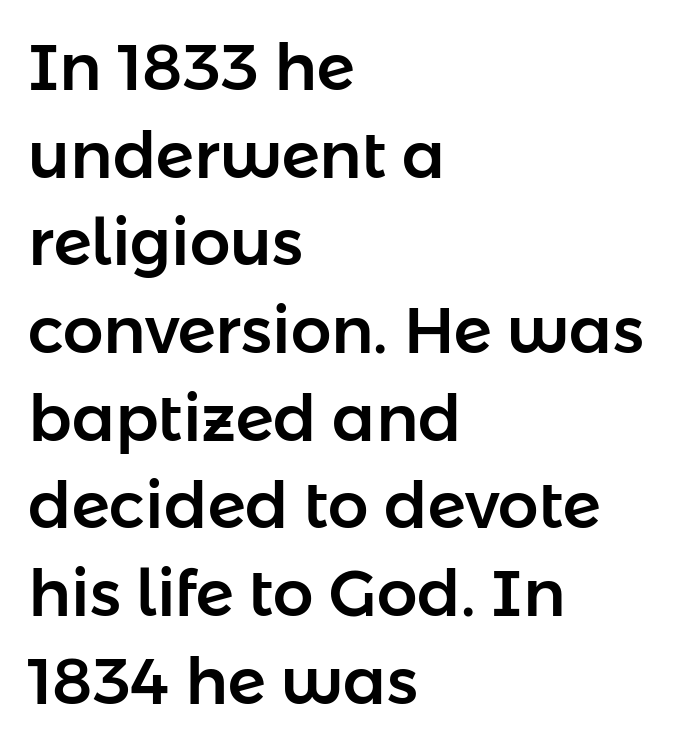
The image shows 64 px sans-serif type, upright; set left-aligned, normal line spacing (1.37x), normal letter spacing, not underlined; low stroke contrast and a medium x-height.
